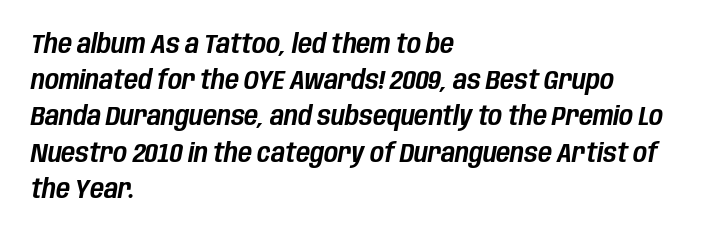
An italicized treatment has been applied to the whole sample. If you drew a ruler down the left edge, every line would touch it. Beneath every word, the page is bare. In terms of leading, this rendering sits right in the middle.
